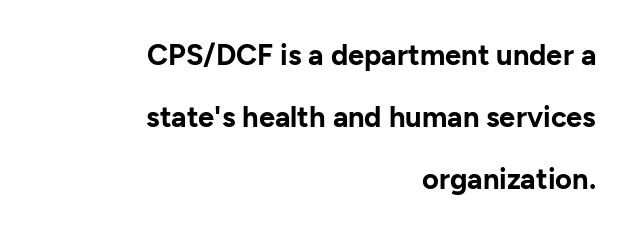
Q: Is the text bold? A: Yes.
Q: Is the text italic (slanted)? A: No, it is upright.
Q: Is the typeface a serif or a sans-serif typeface? A: Sans-serif.
Q: Is the text underlined? A: No.
Q: How is the paragraph aligned? A: Right-aligned.
Q: Is the spacing between letters normal or unusually wide? A: Normal.
Q: Is the spacing between lines tight, normal or loose? A: Loose.
Q: Width (condensed, normal, or wide)? A: Normal.
Q: Stroke contrast? A: Low.
Q: x-height? A: Medium.
Q: Monospaced? A: No.
